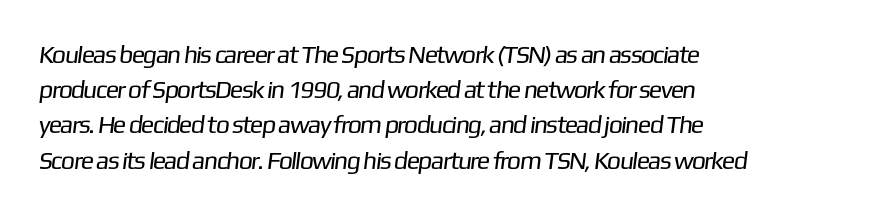
Q: Is the text bold? A: No.
Q: Is the text underlined? A: No.
Q: How is the paragraph aligned? A: Left-aligned.
Q: Is the spacing between letters normal or unusually wide? A: Normal.
Q: Is the spacing between lines tight, normal or loose? A: Normal.
